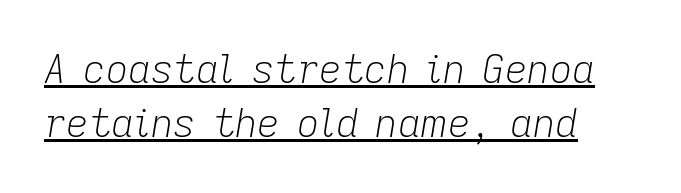
These lines stack with their left ends in a neat column. Stem width sits at or under what a default text font uses. The lettering tilts uniformly, giving the passage an italic look. The lettering is marked with a stroke running underneath it. The tracking reads as untouched default to a designer's eye.
